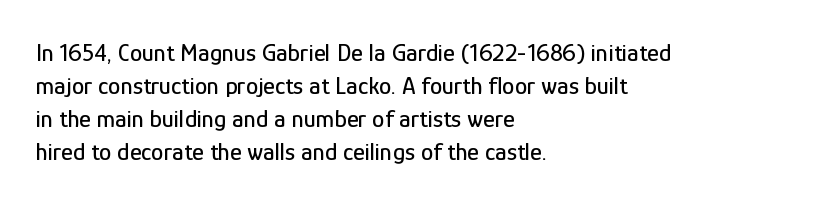
Q: Is the text italic (slanted)? A: No, it is upright.
Q: Is the text underlined? A: No.
Q: How is the paragraph aligned? A: Left-aligned.
Q: Is the spacing between letters normal or unusually wide? A: Normal.
Q: Is the spacing between lines tight, normal or loose? A: Normal.
